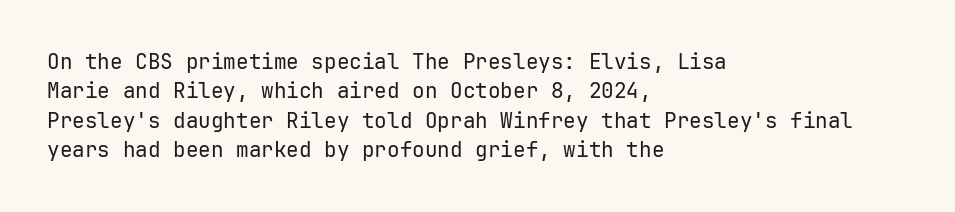
Q: Is the text bold? A: No.
Q: Is the text italic (slanted)? A: No, it is upright.
Q: Is the text underlined? A: No.
Q: How is the paragraph aligned? A: Left-aligned.
Q: Is the spacing between letters normal or unusually wide? A: Normal.
Q: Is the spacing between lines tight, normal or loose? A: Normal.
